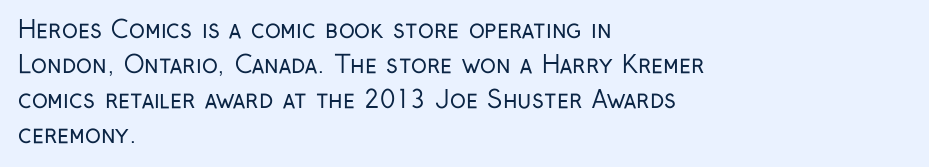
Q: Is the text bold? A: No.
Q: Is the text italic (slanted)? A: No, it is upright.
Q: Is the text underlined? A: No.
Q: How is the paragraph aligned? A: Left-aligned.
Q: Is the spacing between letters normal or unusually wide? A: Normal.
Q: Is the spacing between lines tight, normal or loose? A: Normal.
